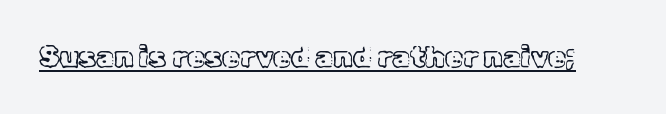
The image shows 29 px text type, upright; set normal letter spacing, underlined; a medium x-height.
